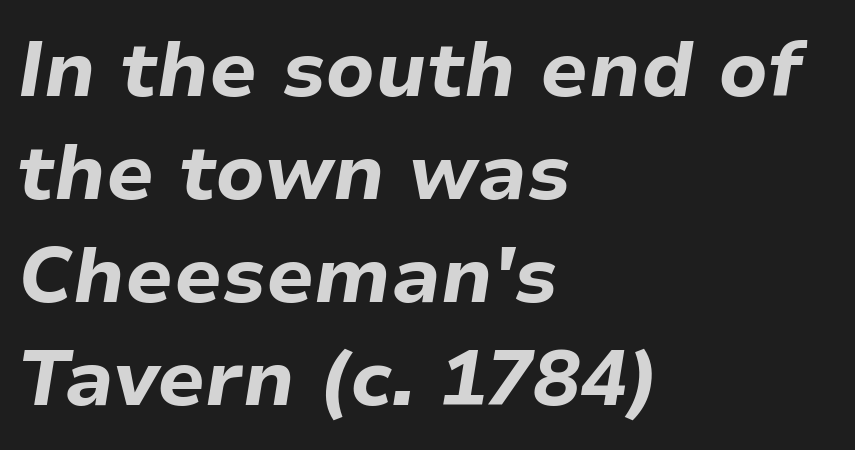
The image shows 78 px bold type, italic (leaning right); set left-aligned, normal line spacing (1.32x), normal letter spacing, not underlined; low stroke contrast and a medium x-height.
